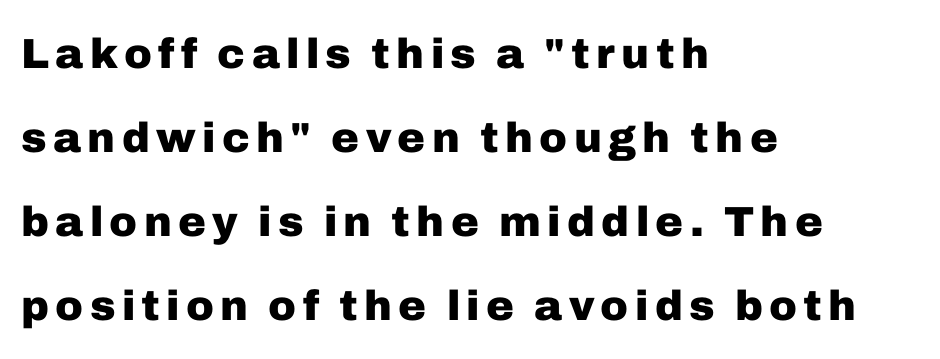
The image shows 42 px heavy sans-serif type, upright; set left-aligned, loose line spacing (2.0x), not underlined; low stroke contrast and a medium x-height.
